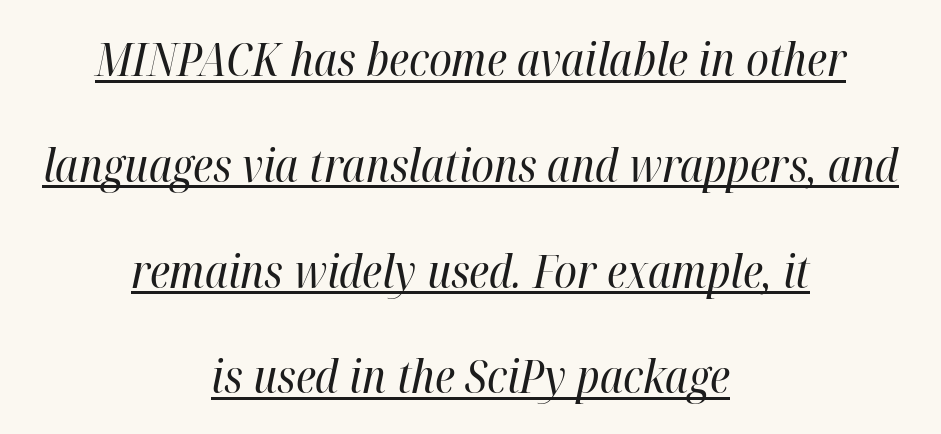
The image shows 46 px regular-weight, condensed type, italic (leaning right); set centered, loose line spacing (2.3x), normal letter spacing, underlined; high stroke contrast and a medium x-height.
